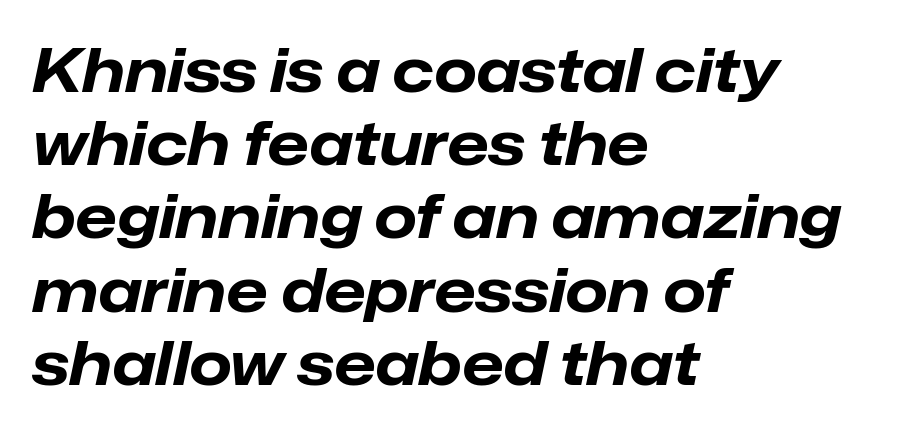
In terms of posture, this sample is oblique. Is this a fixed-width face? No — the glyphs have proportional, varying widths. These lines are set flush left with a ragged right edge. The gaps between neighbouring characters are ordinary and unremarkable. Has an underline been added? It has not. Compared with an ordinary text face, these strokes are far heavier — a full bold.
